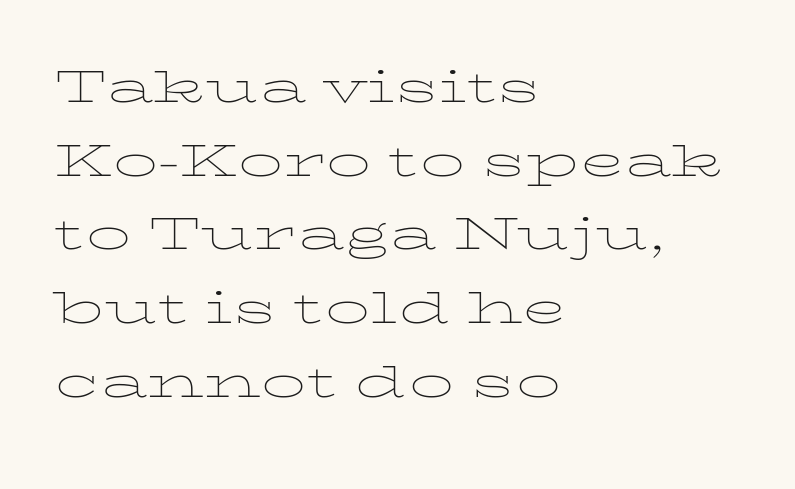
The image shows 59 px thin, wide type, upright; set left-aligned, normal line spacing (1.25x), normal letter spacing, not underlined; low stroke contrast and a medium x-height.
